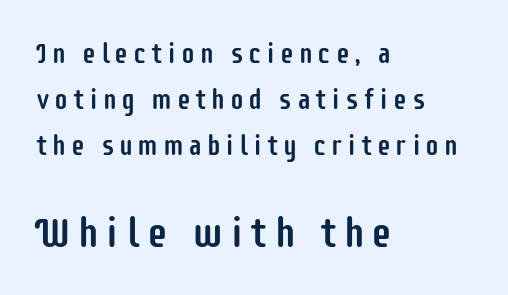
{"serif": "no", "italic": "no", "width": "condensed", "stroke_contrast": "low", "x_height": "large", "monospaced": "no", "underline": "no", "align": "left", "line_spacing": "normal", "line_spacing_ratio": 1.64, "larger_block": "second", "size_ratio": 1.5, "glyph_px": 42}
